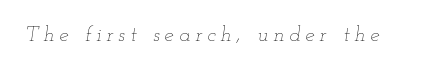
Q: Is the text bold? A: No.
Q: Is the text italic (slanted)? A: Yes, it leans right by about 12 degrees.
Q: Is the text underlined? A: No.
Q: Is the spacing between letters normal or unusually wide? A: Unusually wide.
